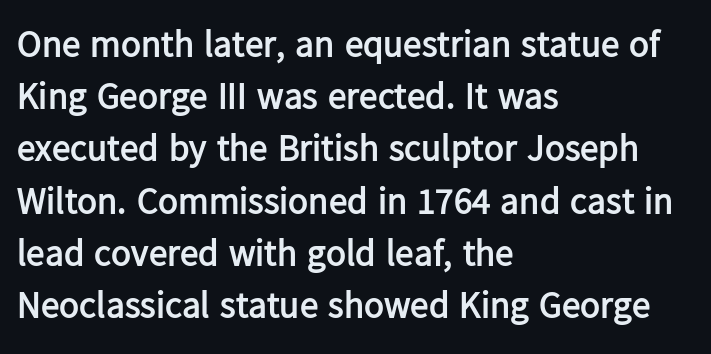
{"serif": "no", "italic": "no", "bold": "yes", "weight": "semibold", "width": "normal", "stroke_contrast": "low", "x_height": "medium", "monospaced": "no", "underline": "no", "align": "left", "line_spacing": "normal", "line_spacing_ratio": 1.41, "letter_spacing": "normal", "letter_spacing_em": 0.0, "glyph_px": 37}
